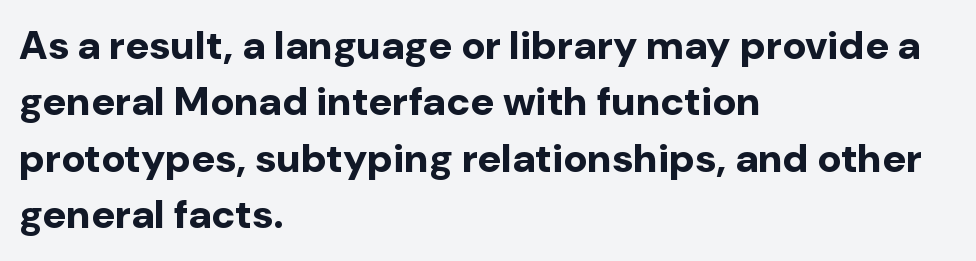
The image shows 40 px bold sans-serif type, upright; set left-aligned, normal line spacing (1.41x), normal letter spacing, not underlined; low stroke contrast and a medium x-height.
